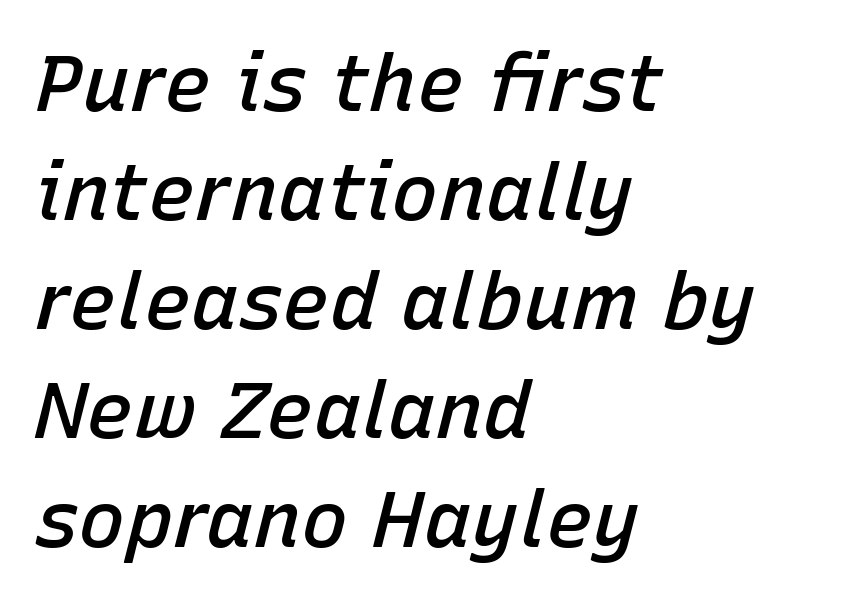
Q: Is the text bold? A: Semi-bold.
Q: Is the text italic (slanted)? A: Yes, it leans right by about 15 degrees.
Q: Is the text underlined? A: No.
Q: How is the paragraph aligned? A: Left-aligned.
Q: Is the spacing between letters normal or unusually wide? A: Normal.
Q: Is the spacing between lines tight, normal or loose? A: Normal.
Q: Width (condensed, normal, or wide)? A: Normal.
Q: Stroke contrast? A: Low.
Q: x-height? A: Medium.
Q: Monospaced? A: No.
